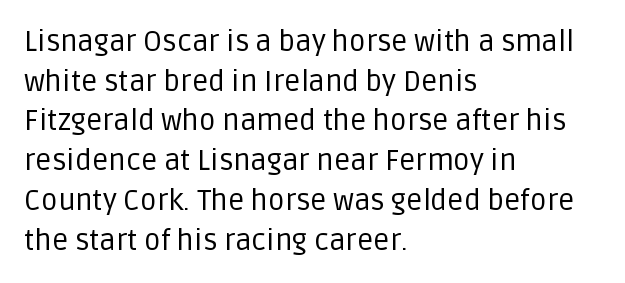
Any mark beneath the type? The region is blank. The horizontal fit of the characters is conventional and even. A typesetter would call this leading conventional body-copy spacing. Is this a fixed-width face? No — the glyphs have proportional, varying widths. Vertical strokes here are truly vertical.
